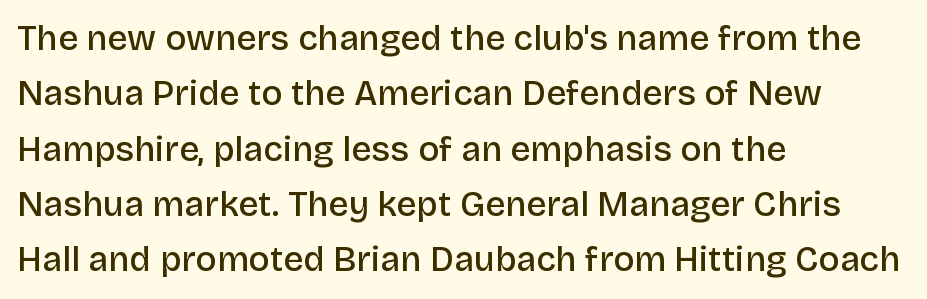
Q: Is the text bold? A: Semi-bold.
Q: Is the text italic (slanted)? A: No, it is upright.
Q: Is the typeface a serif or a sans-serif typeface? A: Sans-serif.
Q: Is the text underlined? A: No.
Q: How is the paragraph aligned? A: Left-aligned.
Q: Is the spacing between letters normal or unusually wide? A: Normal.
Q: Is the spacing between lines tight, normal or loose? A: Normal.
Q: Width (condensed, normal, or wide)? A: Normal.
Q: Stroke contrast? A: Low.
Q: x-height? A: Large.
Q: Monospaced? A: No.
